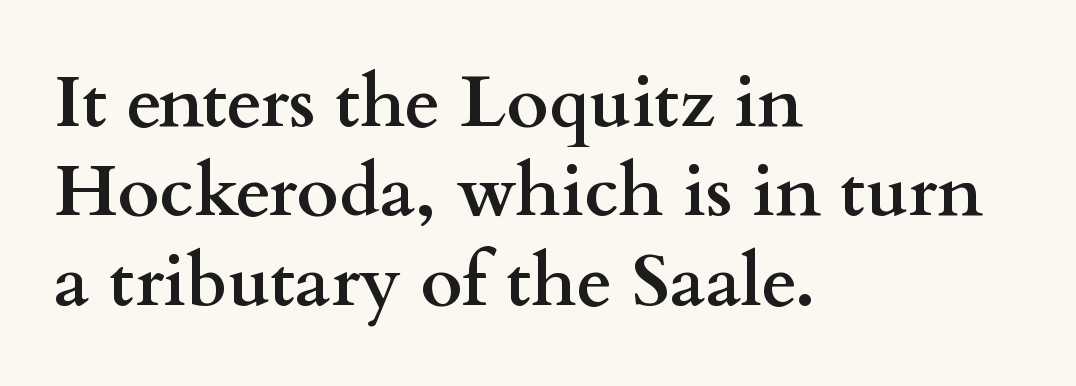
Here the glyphs are tracked normally, forming tight word shapes. Here the designer chose a conventional face with non-uniform glyph widths. The font's upright variant was chosen for this text. Caption: bold face, heavy strokes. The gap between lines stays unmarked.
